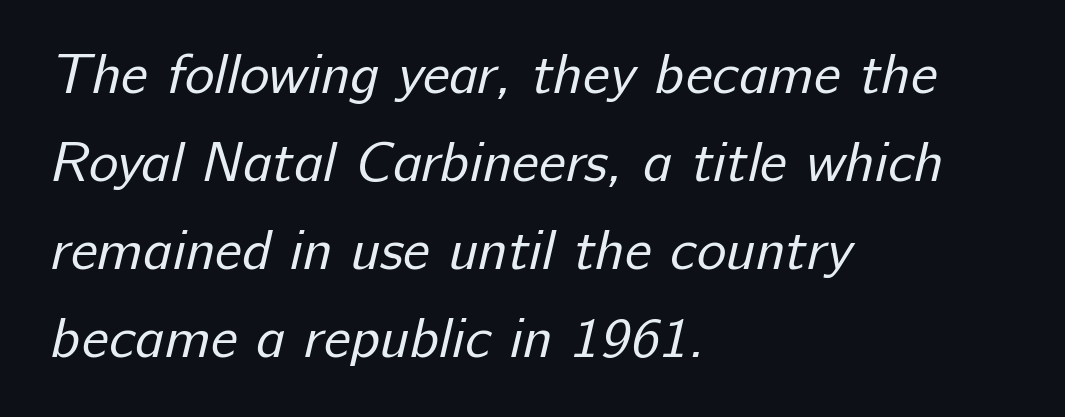
Note: no serifs on the glyphs. A normal amount of white space separates one row of letters from the next. Stroke mass is kept to a normal reading level or below. A typesetter would call this zero additional tracking. In CSS terms this would be text-align: left. The letters advance in unequal steps, a hallmark of proportional type.
